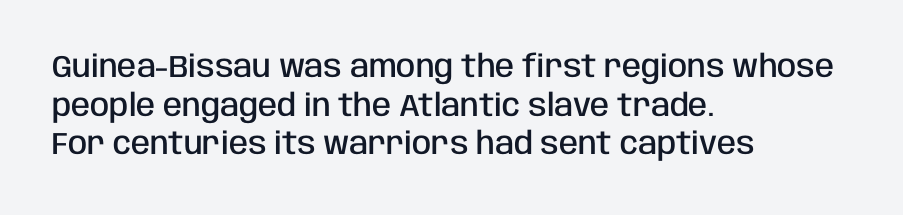
Q: Is the text bold? A: Semi-bold.
Q: Is the text italic (slanted)? A: No, it is upright.
Q: Is the typeface a serif or a sans-serif typeface? A: Sans-serif.
Q: Is the text underlined? A: No.
Q: How is the paragraph aligned? A: Left-aligned.
Q: Is the spacing between letters normal or unusually wide? A: Normal.
Q: Is the spacing between lines tight, normal or loose? A: Normal.
Q: Width (condensed, normal, or wide)? A: Condensed.
Q: Stroke contrast? A: Low.
Q: x-height? A: Large.
Q: Monospaced? A: No.
